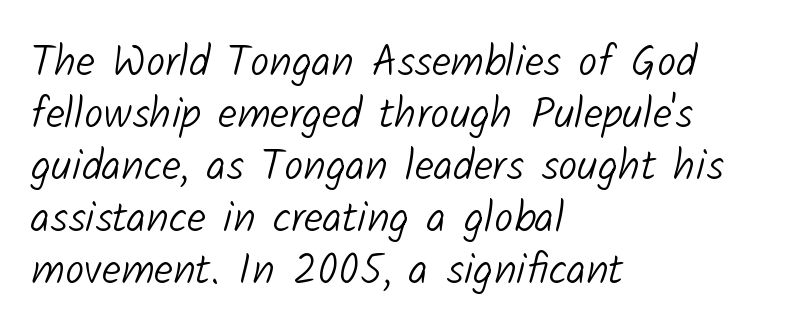
Q: Is the text bold? A: No.
Q: Is the typeface a serif or a sans-serif typeface? A: Sans-serif.
Q: Is the text underlined? A: No.
Q: How is the paragraph aligned? A: Left-aligned.
Q: Is the spacing between letters normal or unusually wide? A: Normal.
Q: Width (condensed, normal, or wide)? A: Normal.
Q: Stroke contrast? A: Low.
Q: x-height? A: Medium.
Q: Monospaced? A: No.
